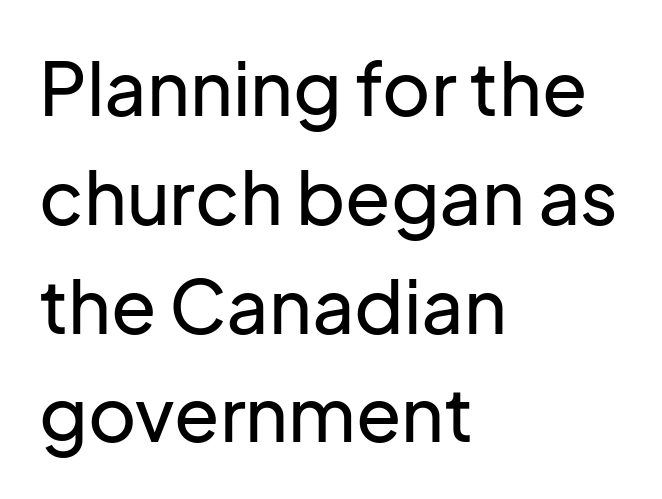
{"serif": "no", "italic": "no", "width": "normal", "stroke_contrast": "low", "x_height": "medium", "monospaced": "no", "underline": "no", "align": "left", "line_spacing": "normal", "line_spacing_ratio": 1.47, "letter_spacing": "normal", "letter_spacing_em": 0.0, "glyph_px": 74}
